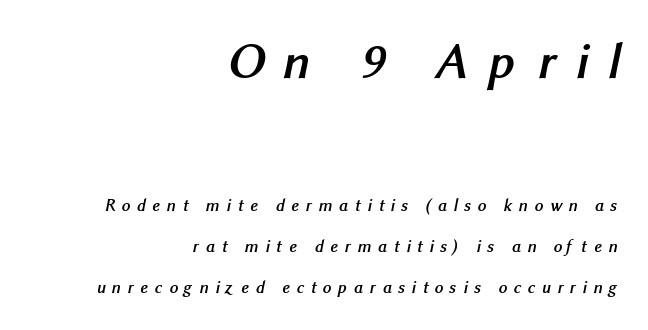
{"serif": "no", "bold": "yes", "weight": "semibold", "width": "normal", "stroke_contrast": "medium", "x_height": "medium", "monospaced": "no", "underline": "no", "align": "right", "line_spacing": "loose", "line_spacing_ratio": 2.4, "letter_spacing": "wide", "letter_spacing_em": 0.39, "larger_block": "first", "size_ratio": 3.0, "glyph_px": 51}
